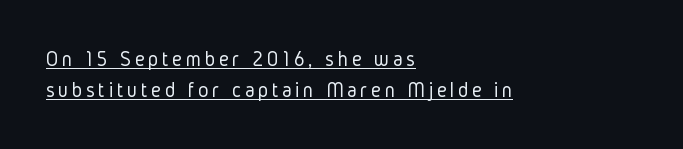
Q: Is the text bold? A: No.
Q: Is the text italic (slanted)? A: No, it is upright.
Q: Is the text underlined? A: Yes.
Q: How is the paragraph aligned? A: Left-aligned.
Q: Is the spacing between lines tight, normal or loose? A: Normal.
